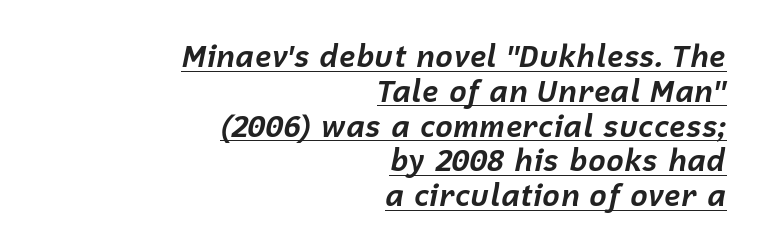
The image shows 30 px bold type, italic (leaning right); set right-aligned, line spacing 1.16x, normal letter spacing, underlined; low stroke contrast and a medium x-height.
